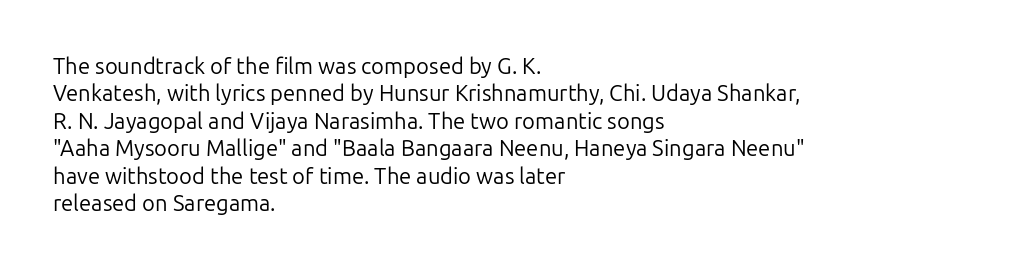
The image shows 22 px text type, upright; set left-aligned, normal line spacing (1.25x), normal letter spacing, not underlined.
